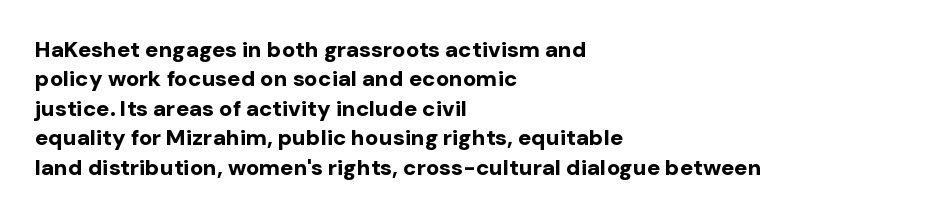
{"italic": "no", "bold": "yes", "underline": "no", "align": "left", "line_spacing": "normal", "line_spacing_ratio": 1.34, "letter_spacing": "normal", "letter_spacing_em": 0.0, "glyph_px": 22}
